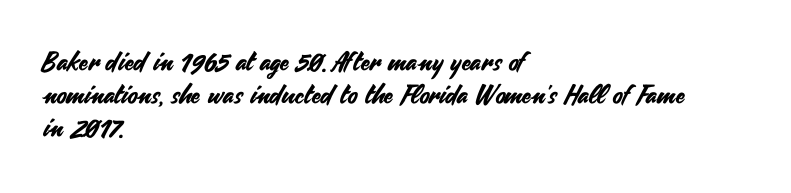
The foot of each line stays bare and open. Leading matches the norm, producing a regular column. The paragraph shown leans on its left margin. The gaps between neighbouring characters are ordinary and unremarkable.
